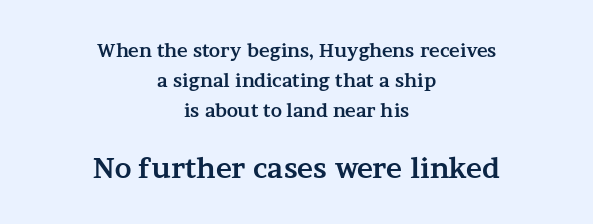
How would I describe the line gaps? Plain and ordinary. Caption: multi-line text, centered on the measure. Size contrast runs from small at the top to large at the bottom. Each glyph is drawn with heavy, bold strokes. Letter spacing: default. The area under the type is left untouched.
